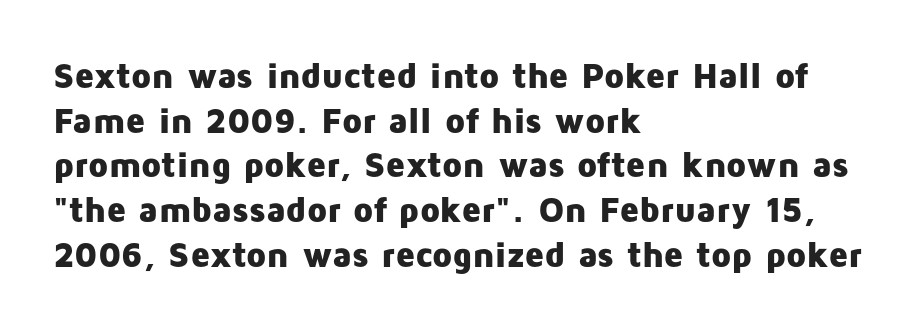
The image shows 36 px heavy sans-serif type, upright; set left-aligned, line spacing 1.24x, normal letter spacing, not underlined; low stroke contrast and a medium x-height.
